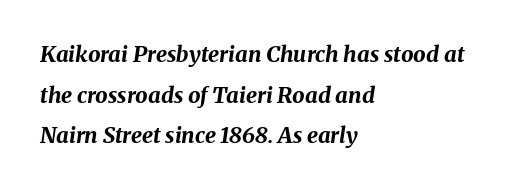
Inter-character spacing is left at the font's built-in metrics. Is the type slanted? Yes — the strokes lean at a clear angle. Chunky letters — that's bold for sure. Typeset ragged right — the left edge is the straight one. The baseline area is clear.
